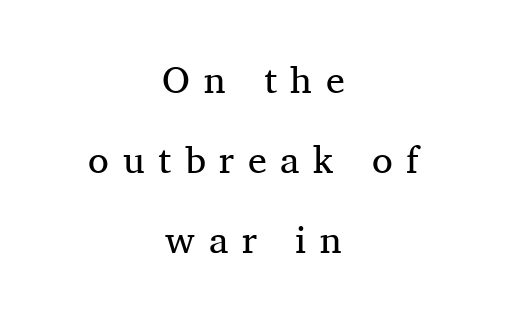
The rag falls on both sides of this text block equally. How would I describe the line gaps? Wide and relaxed. The type is letterspaced generously, with wide tracking. Yep, those are serifs on the letters.
